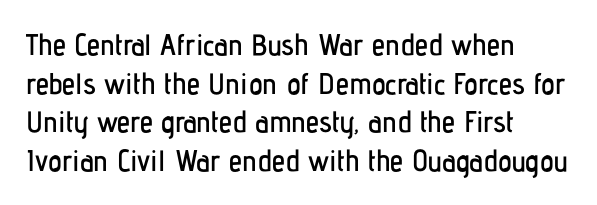
Q: Is the text italic (slanted)? A: No, it is upright.
Q: Is the typeface a serif or a sans-serif typeface? A: Sans-serif.
Q: Is the text underlined? A: No.
Q: How is the paragraph aligned? A: Left-aligned.
Q: Is the spacing between letters normal or unusually wide? A: Normal.
Q: Is the spacing between lines tight, normal or loose? A: Normal.
Q: Width (condensed, normal, or wide)? A: Condensed.
Q: Stroke contrast? A: Low.
Q: x-height? A: Medium.
Q: Monospaced? A: No.
